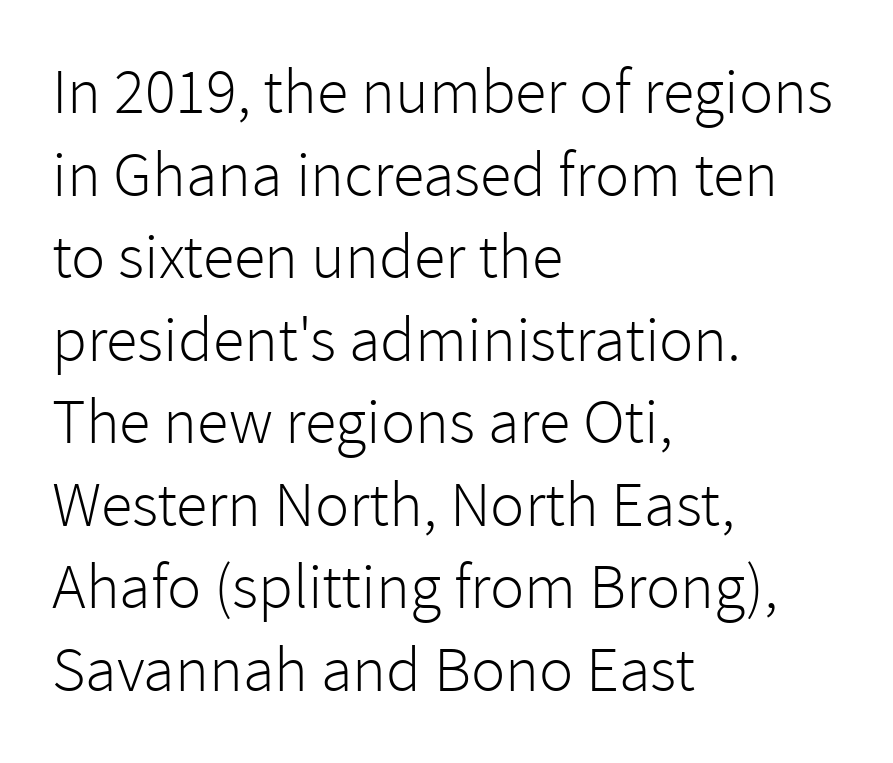
The image shows 64 px light sans-serif type, upright; set left-aligned, normal line spacing (1.29x), normal letter spacing, not underlined; low stroke contrast and a medium x-height.
